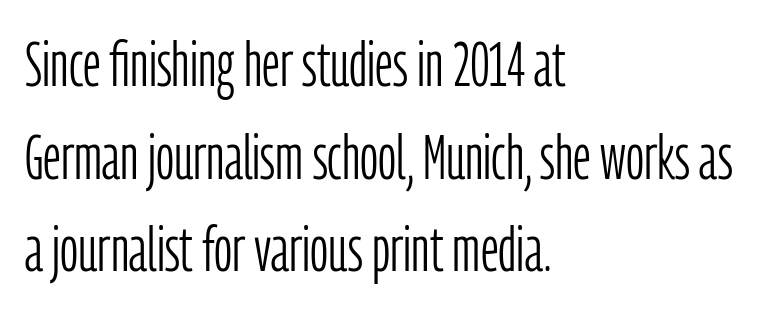
The passage shown has conventional tracking throughout. The rows are spaced the way most documents space them. Is the stroke heavy? The answer is a plain regular-or-lighter. Horizontally, the lines are justified to the leading edge only.
